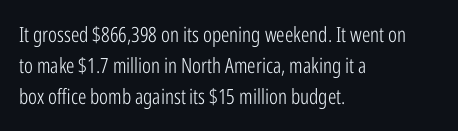
The image shows 21 px text type, upright; set left-aligned, normal line spacing (1.48x), normal letter spacing, not underlined.
